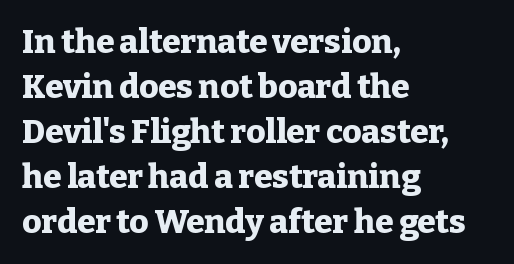
You could not count columns in this text — the font is proportionally spaced. Heft: maximum for text — a bold. Do the letters lean? They stand straight. Whoever set this chose a conventional vertical rhythm.
